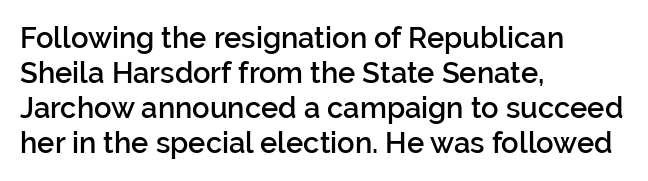
Q: Is the text bold? A: Semi-bold.
Q: Is the text italic (slanted)? A: No, it is upright.
Q: Is the typeface a serif or a sans-serif typeface? A: Sans-serif.
Q: Is the text underlined? A: No.
Q: How is the paragraph aligned? A: Left-aligned.
Q: Is the spacing between letters normal or unusually wide? A: Normal.
Q: Width (condensed, normal, or wide)? A: Normal.
Q: Stroke contrast? A: Low.
Q: x-height? A: Medium.
Q: Monospaced? A: No.
